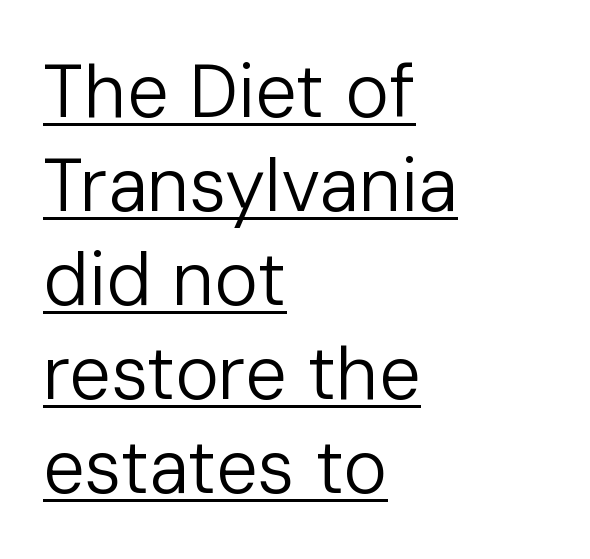
Q: Is the text bold? A: No.
Q: Is the text italic (slanted)? A: No, it is upright.
Q: Is the typeface a serif or a sans-serif typeface? A: Sans-serif.
Q: Is the text underlined? A: Yes.
Q: How is the paragraph aligned? A: Left-aligned.
Q: Is the spacing between letters normal or unusually wide? A: Normal.
Q: Is the spacing between lines tight, normal or loose? A: Normal.
Q: Width (condensed, normal, or wide)? A: Normal.
Q: Stroke contrast? A: Low.
Q: x-height? A: Medium.
Q: Monospaced? A: No.
